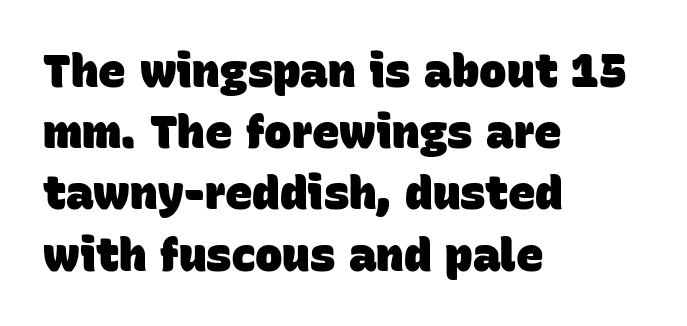
The image shows 46 px heavy sans-serif type; set left-aligned, normal line spacing (1.33x), normal letter spacing, not underlined; low stroke contrast and a large x-height.
